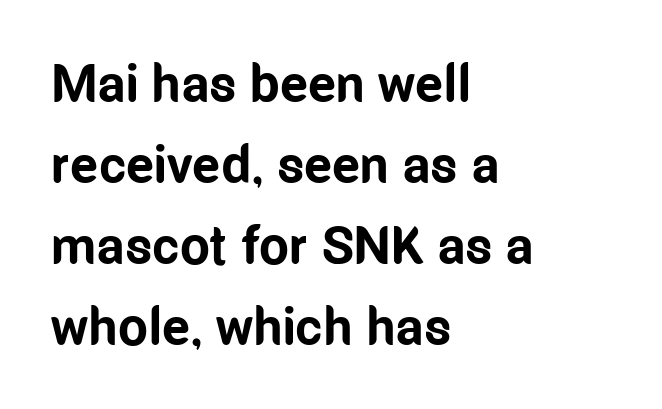
A bare baseline throughout the passage. Short note: letters normally spaced. Summary of vertical rhythm: regular, with standard interline spacing. Think of a printed novel: that variable character pitch is what you see here. This rendering uses left alignment, leaving the right contour irregular.
